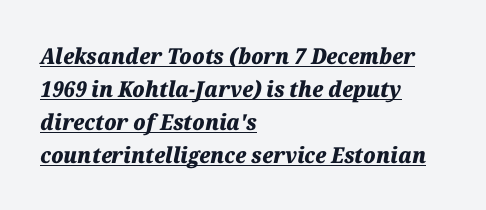
Q: Is the text bold? A: Yes.
Q: Is the text italic (slanted)? A: Yes, it leans right by about 12 degrees.
Q: Is the text underlined? A: Yes.
Q: How is the paragraph aligned? A: Left-aligned.
Q: Is the spacing between letters normal or unusually wide? A: Normal.
Q: Is the spacing between lines tight, normal or loose? A: Normal.
